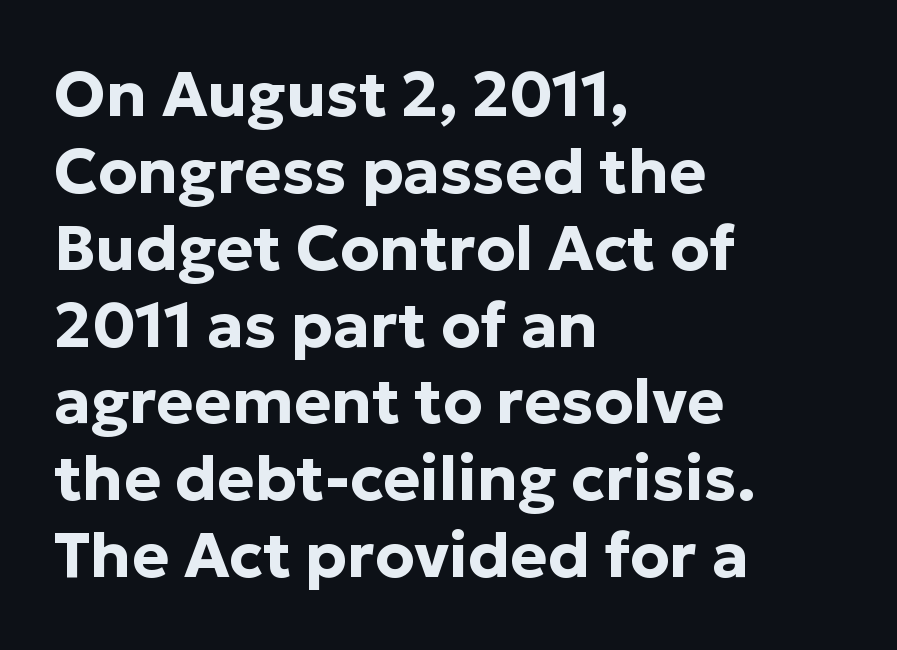
{"serif": "no", "italic": "no", "bold": "yes", "weight": "bold", "width": "normal", "stroke_contrast": "low", "x_height": "medium", "monospaced": "no", "underline": "no", "align": "left", "line_spacing_ratio": 1.22, "letter_spacing": "normal", "letter_spacing_em": 0.0, "glyph_px": 63}
